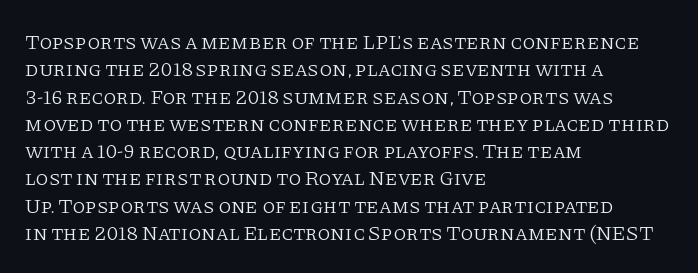
{"italic": "no", "bold": "no", "underline": "no", "align": "left", "line_spacing": "normal", "line_spacing_ratio": 1.3, "letter_spacing": "normal", "letter_spacing_em": 0.0, "glyph_px": 21}
